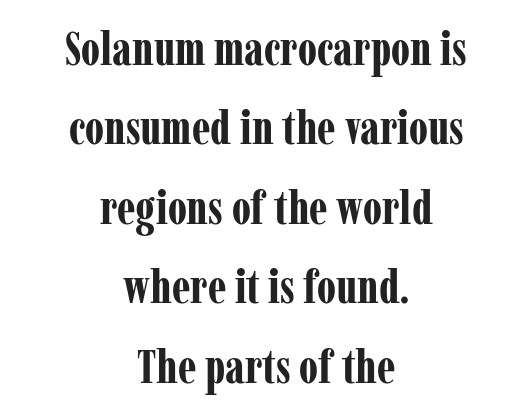
Interline gaps are of average width in this sample. Designer's note — italics off, roman on. The passage shown is typeset with a serif family. Nothing unusual about the tracking: characters are spaced as the font intends. On the weight axis this lands at bold, roughly 700.
